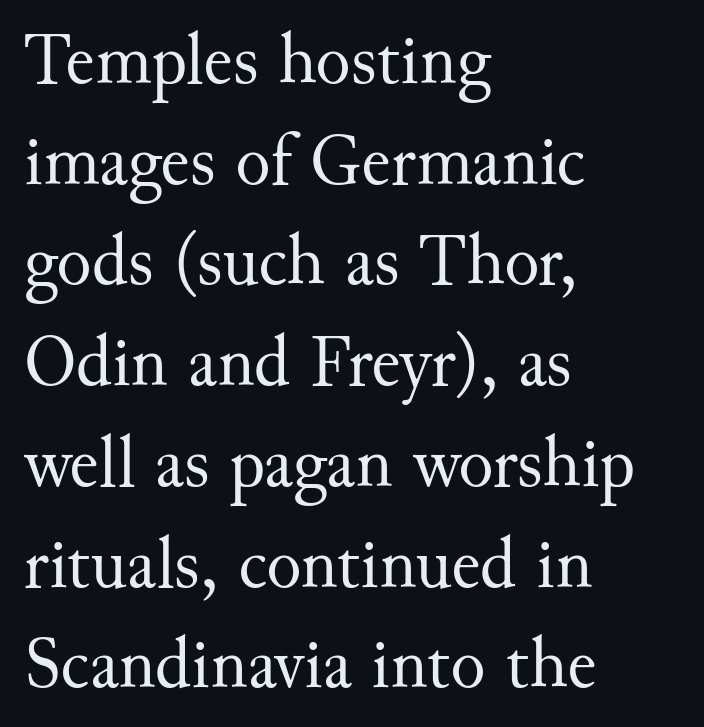
The image shows 73 px regular-weight serif type, upright; set left-aligned, normal line spacing (1.38x), normal letter spacing, not underlined; medium stroke contrast and a small x-height.
